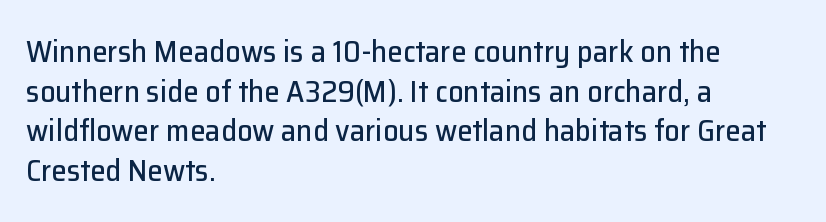
The space beneath each line is pristine and unruled. Tracking here is standard; glyphs follow each other at the usual distance. Each new line begins a customary step beneath the previous one. Do the characters align in a grid? No, the font is proportional. Rendered with straight, roman letterforms. This sample is left-justified, so line endings fall wherever the words run out.
